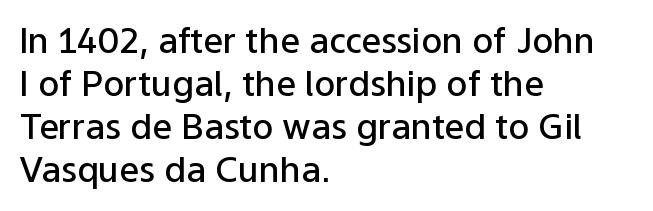
Horizontal alignment here is leftward, the default for most running prose. The text was rendered using a sans face with plain stroke endings. Unmarked baselines from the first word to the last. The rendering keeps characters at their native spacing.
